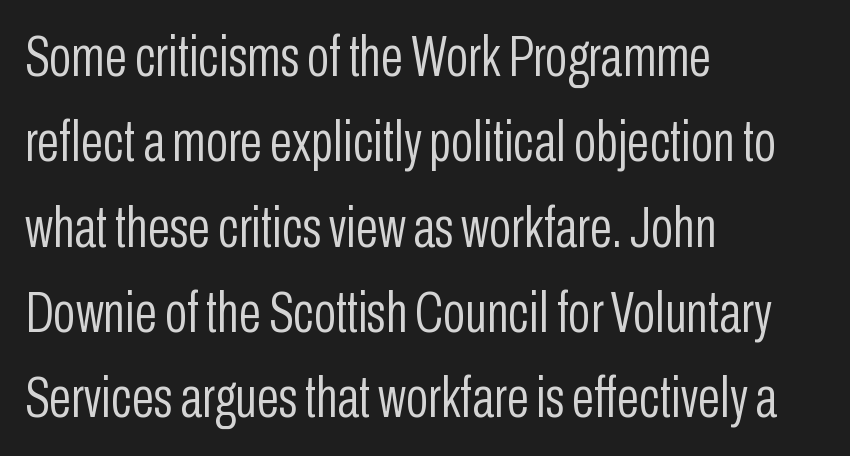
The space directly below the letters is spotless. What stands out about the letter spacing? Nothing — it is the standard amount. The designer left line spacing at the default. Vertical stems look standard width or narrower in stroke. One-word summary of the alignment: left.
